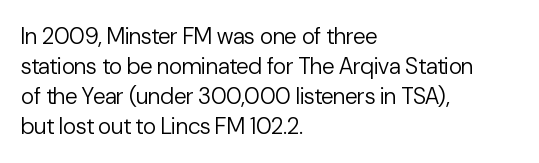
The lines are quadded left. The font sits on the lighter half of the weight spectrum, regular included. Tracking here is standard; glyphs follow each other at the usual distance. Italic? Not at all — the glyphs are vertical. Rule under the text: the space is simply empty.
